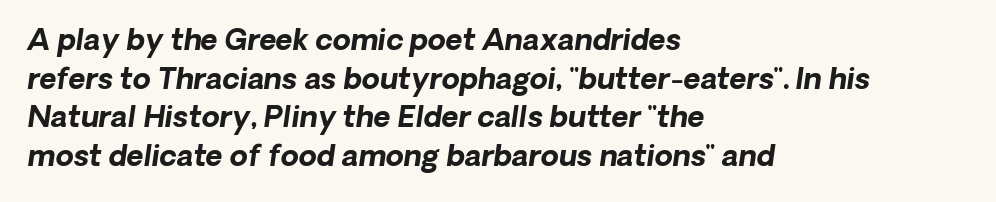
Do the characters align in a grid? No, the font is proportional. This sample uses plain, unmodified letter spacing. Compared with typical paragraphs, the rows here are spaced about the same. Horizontally, the lines are justified to the leading edge only. What weight is shown? A full bold with thick strokes. This rendering employs a face without finishing strokes, i.e., a sans-serif.
